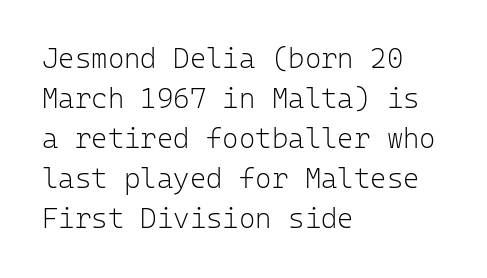
The image shows 28 px light sans-serif type, upright, monospaced; set left-aligned, normal line spacing (1.43x), normal letter spacing, not underlined; low stroke contrast and a medium x-height.
